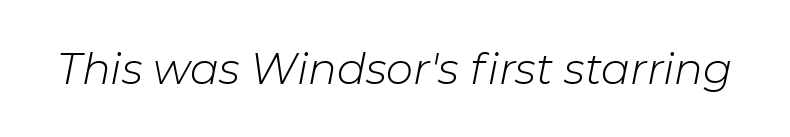
Observe the ordinary spacing: letters are neighbours, not strangers. Every character sits at an angle, as italics do. Weight: in the light-to-regular range. The glyphs are unaccompanied by any horizontal stroke below them. Varying glyph widths throughout — classic text-font behaviour.
